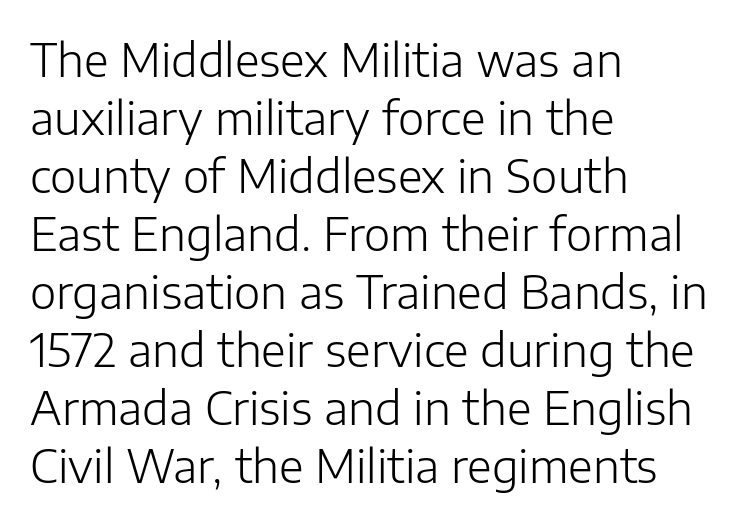
Upright lettering throughout. The face used here is a sans, in the tradition of grotesques and geometrics. A classic flush-left, rag-right setting is used for this passage. Heft: none added — not bold. The foot of each line stays bare and open. Character widths vary here, with narrow letters taking less room than wide ones.
